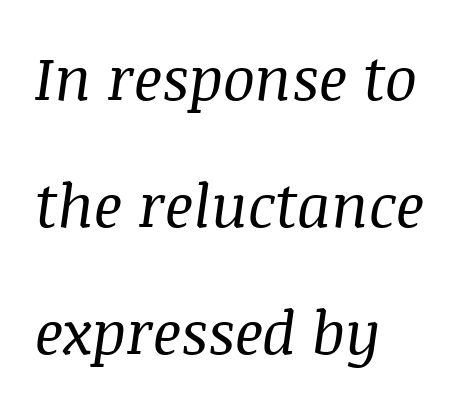
Q: Is the text bold? A: No.
Q: Is the text italic (slanted)? A: Yes, it leans right by about 8 degrees.
Q: Is the typeface a serif or a sans-serif typeface? A: Serif.
Q: Is the text underlined? A: No.
Q: How is the paragraph aligned? A: Left-aligned.
Q: Is the spacing between letters normal or unusually wide? A: Normal.
Q: Is the spacing between lines tight, normal or loose? A: Loose.
Q: Width (condensed, normal, or wide)? A: Normal.
Q: Stroke contrast? A: Medium.
Q: x-height? A: Large.
Q: Monospaced? A: No.
